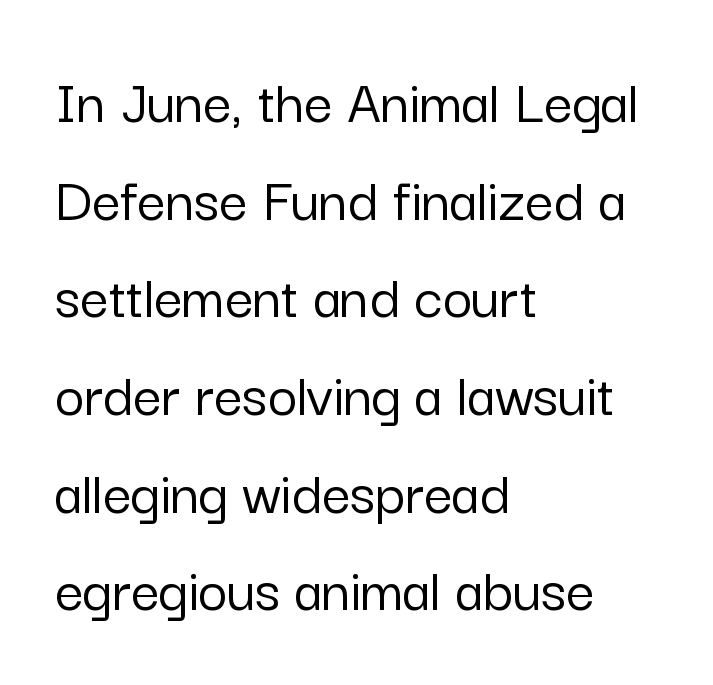
Q: Is the text italic (slanted)? A: No, it is upright.
Q: Is the typeface a serif or a sans-serif typeface? A: Sans-serif.
Q: Is the text underlined? A: No.
Q: How is the paragraph aligned? A: Left-aligned.
Q: Is the spacing between letters normal or unusually wide? A: Normal.
Q: Is the spacing between lines tight, normal or loose? A: Normal.
Q: Width (condensed, normal, or wide)? A: Normal.
Q: Stroke contrast? A: Low.
Q: x-height? A: Medium.
Q: Monospaced? A: No.
